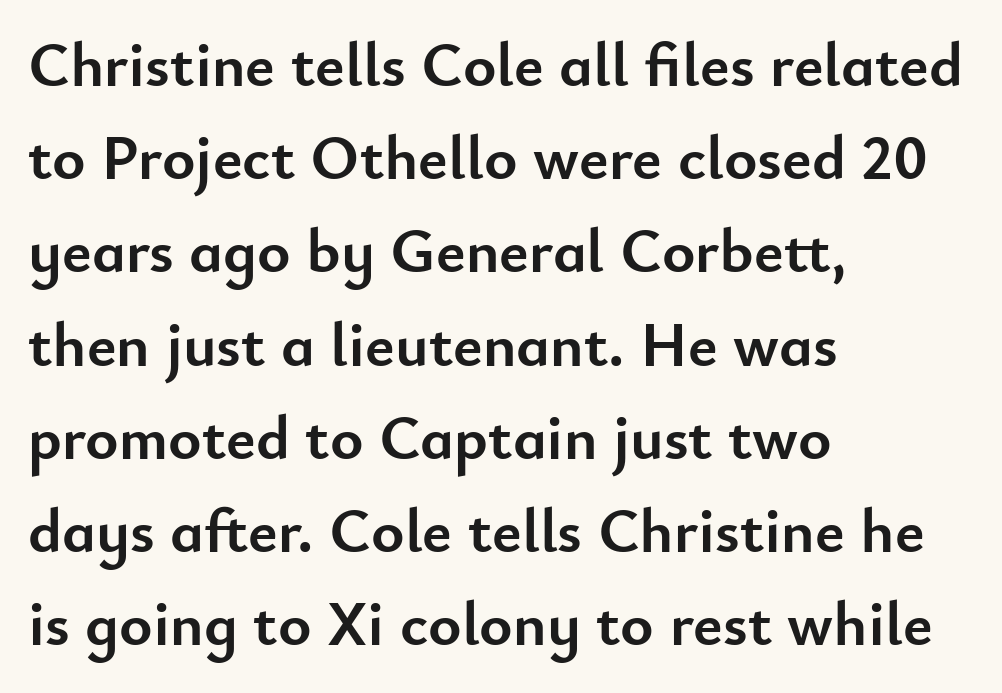
The image shows 63 px semibold sans-serif type, upright; set left-aligned, normal line spacing (1.48x), normal letter spacing, not underlined; low stroke contrast and a small x-height.
